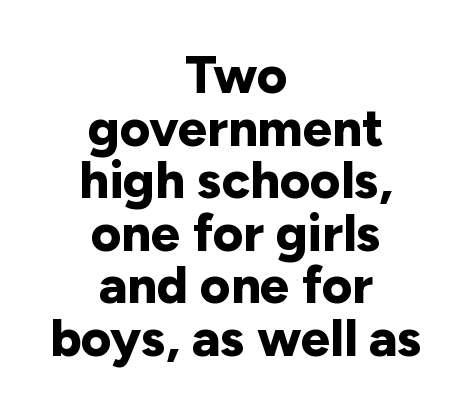
Q: Is the text bold? A: Yes.
Q: Is the text italic (slanted)? A: No, it is upright.
Q: Is the typeface a serif or a sans-serif typeface? A: Sans-serif.
Q: Is the text underlined? A: No.
Q: How is the paragraph aligned? A: Centered.
Q: Is the spacing between letters normal or unusually wide? A: Normal.
Q: Is the spacing between lines tight, normal or loose? A: Tight.
Q: Width (condensed, normal, or wide)? A: Normal.
Q: Stroke contrast? A: Low.
Q: x-height? A: Medium.
Q: Monospaced? A: No.
